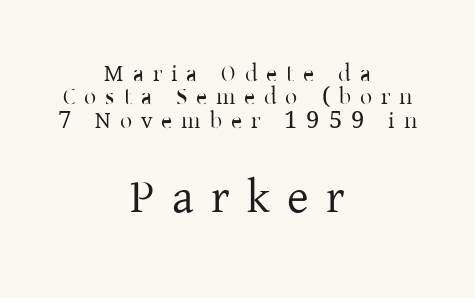
The image shows 47 px regular-weight serif type, upright; set centered, tight line spacing (0.97x), unusually wide letter spacing (+0.37 em), not underlined; the second (bottom) block is 1.96x larger; low stroke contrast and a medium x-height.
